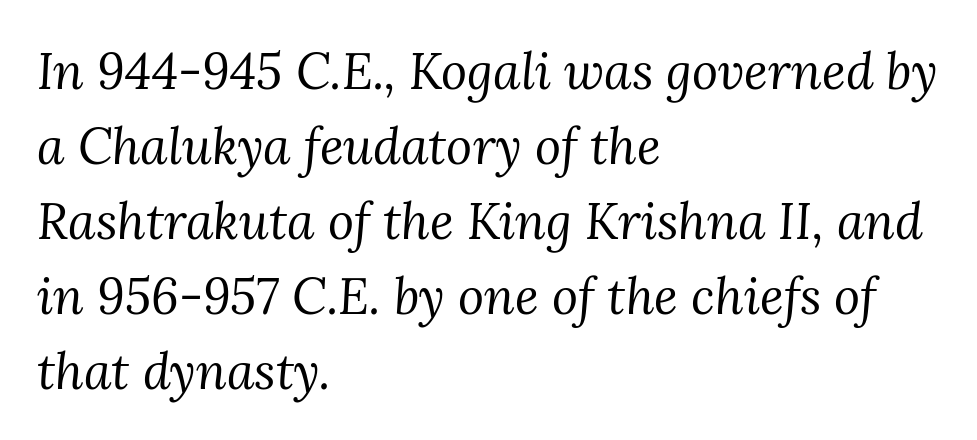
The specimen omits any rule beneath the text block's lines. The face used here is seriffed, in the tradition of book romans. Is this a fixed-width face? No — the glyphs have proportional, varying widths. This rendering uses left alignment, leaving the right contour irregular. Stroke thickness stays within the range of a standard reading face or lighter.
